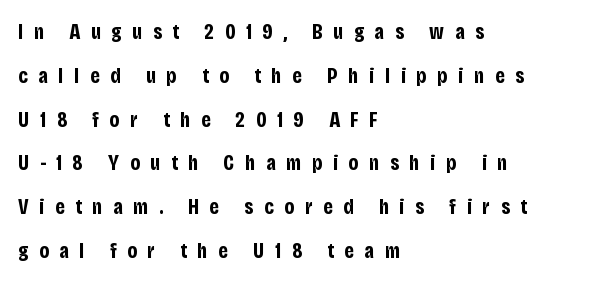
The image shows 22 px bold type, upright; set left-aligned, loose line spacing (1.99x), unusually wide letter spacing (+0.48 em), not underlined.
